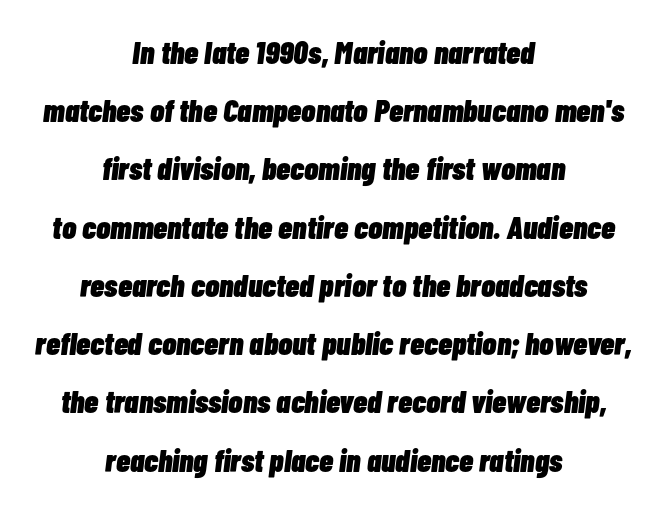
The zone under the glyphs is completely vacant. Note the varied advance widths — an 'i' is clearly narrower than an 'm'. The rag falls on both sides of this text block equally. On the weight axis this lands at bold, roughly 700. Students, note that the glyphs here touch the page at normal intervals.
